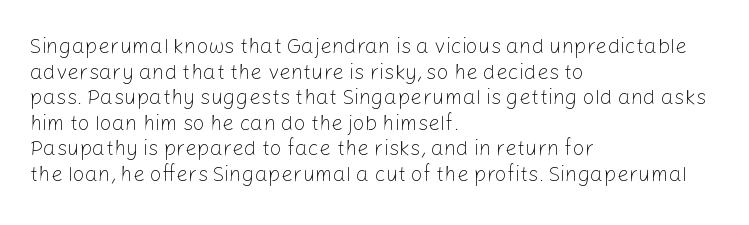
Does extra space separate the letters? No, they use regular spacing. The passage is arranged the way most books set body copy — flush left. The area under the type is left untouched. The face looks like a standard text weight, possibly lighter. Notice how the stems are strictly vertical — no italics here.
